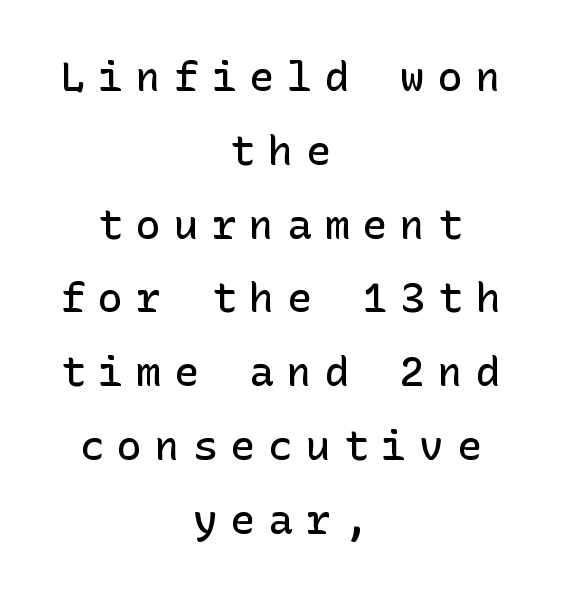
The image shows 41 px semibold sans-serif type, upright; set centered, line spacing 1.8x, unusually wide letter spacing (+0.32 em), not underlined; low stroke contrast and a medium x-height.
